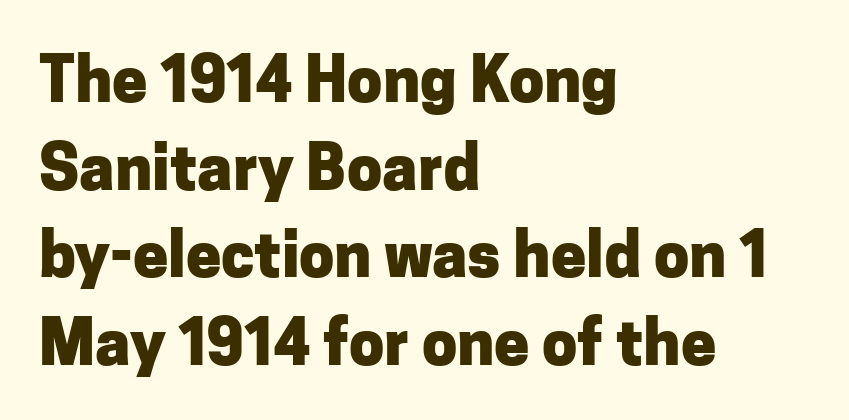
Honestly, there is no underline to notice here at all. Italic: no, the glyphs are upright roman. Is there much room between lines? A standard amount, neither cramped nor airy. Typographically, this falls in the sans-serif category. Observe the ordinary spacing: letters are neighbours, not strangers. The passage shown is emphatically bold.
